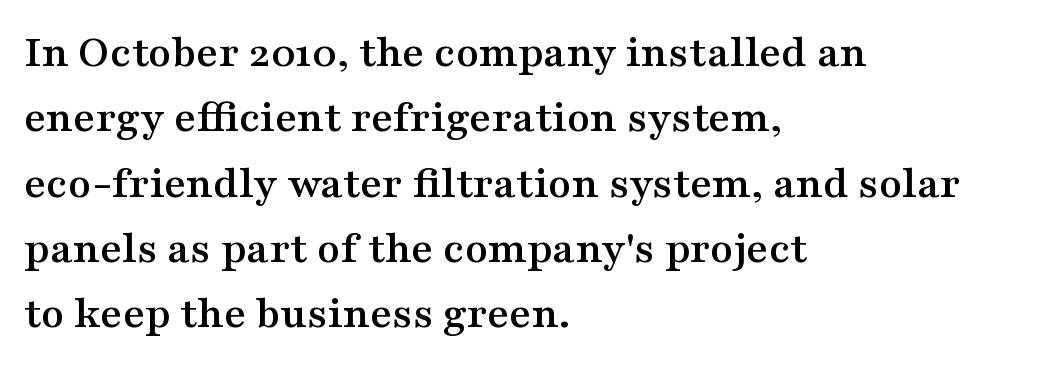
Q: Is the text italic (slanted)? A: No, it is upright.
Q: Is the typeface a serif or a sans-serif typeface? A: Serif.
Q: Is the text underlined? A: No.
Q: How is the paragraph aligned? A: Left-aligned.
Q: Is the spacing between letters normal or unusually wide? A: Normal.
Q: Is the spacing between lines tight, normal or loose? A: Normal.
Q: Width (condensed, normal, or wide)? A: Wide.
Q: Stroke contrast? A: Medium.
Q: x-height? A: Medium.
Q: Monospaced? A: No.
